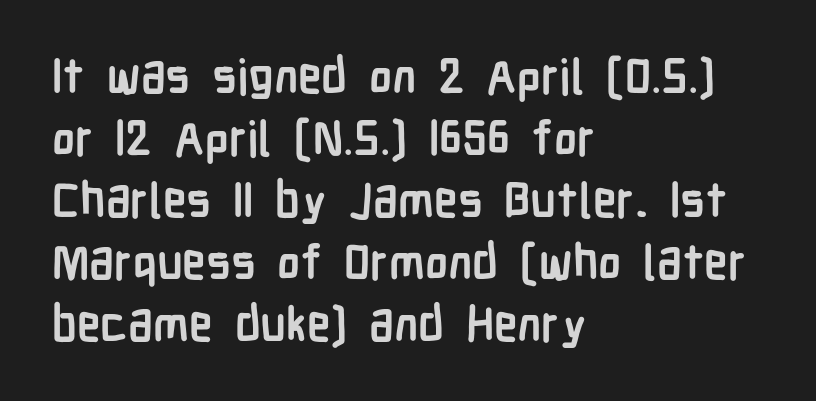
Tracking here is standard; glyphs follow each other at the usual distance. Emphasis by weight is at full strength: bold. Check the space under the baseline: it is left empty. A sans-serif font was chosen for this passage. The letters advance in unequal steps, a hallmark of proportional type.
